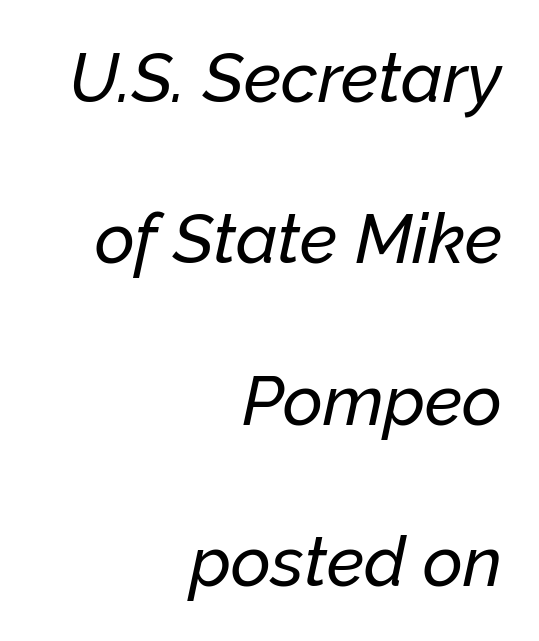
This sample uses an oblique cut, with every glyph tilted off the vertical. Does the leading feel generous? Absolutely, it's lavish. The letters advance in unequal steps, a hallmark of proportional type. Layout note: lines flush right. Type without underlining. Does extra space separate the letters? No, they use regular spacing.
